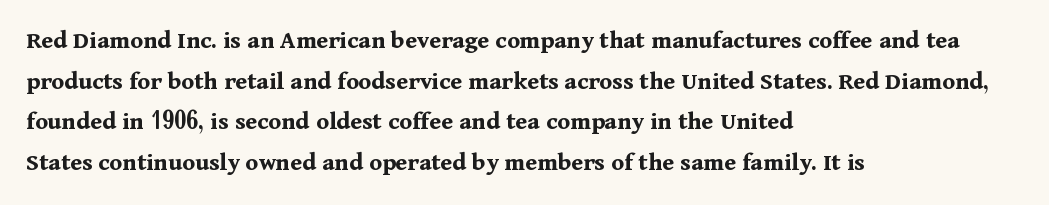
The image shows 26 px bold type, upright; set left-aligned, normal line spacing (1.56x), normal letter spacing, not underlined.
